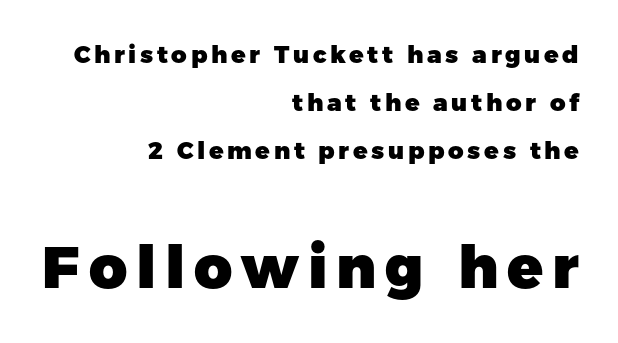
The image shows 59 px heavy sans-serif type, upright; set right-aligned, loose line spacing (2.0x), not underlined; the second (bottom) block is 2.46x larger; low stroke contrast and a medium x-height.
